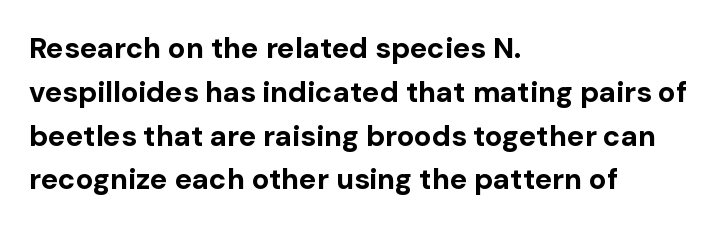
The face used here is a sans, in the tradition of grotesques and geometrics. The compositor pushed each line to the left boundary. A full-strength bold gives these letters their thick strokes. The gap between lines stays unmarked. There is no visible air inserted between adjacent glyphs. The face used here is proportionally spaced, like ordinary book or web type.
